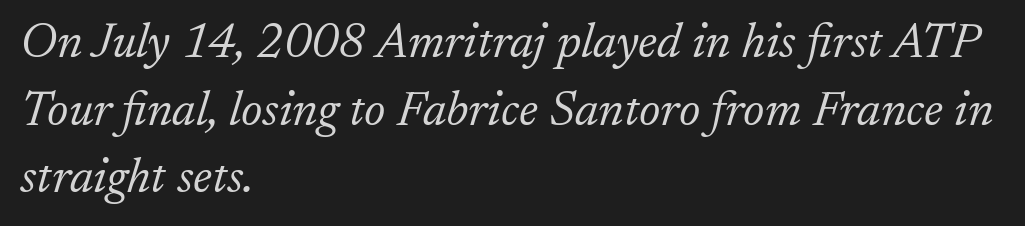
Q: Is the text bold? A: No.
Q: Is the text italic (slanted)? A: Yes, it leans right by about 17 degrees.
Q: Is the typeface a serif or a sans-serif typeface? A: Serif.
Q: Is the text underlined? A: No.
Q: How is the paragraph aligned? A: Left-aligned.
Q: Is the spacing between letters normal or unusually wide? A: Normal.
Q: Is the spacing between lines tight, normal or loose? A: Normal.
Q: Width (condensed, normal, or wide)? A: Normal.
Q: Stroke contrast? A: Low.
Q: x-height? A: Small.
Q: Monospaced? A: No.
